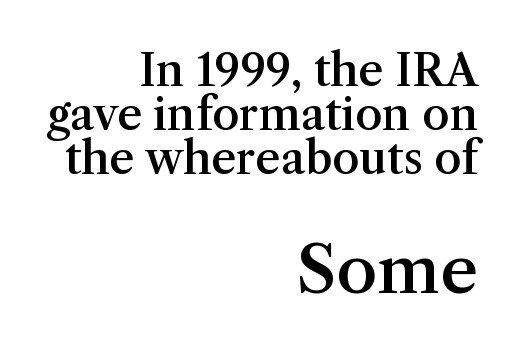
Q: Is the text bold? A: Semi-bold.
Q: Is the text italic (slanted)? A: No, it is upright.
Q: Is the typeface a serif or a sans-serif typeface? A: Serif.
Q: Is the text underlined? A: No.
Q: How is the paragraph aligned? A: Right-aligned.
Q: Is the spacing between letters normal or unusually wide? A: Normal.
Q: Is the spacing between lines tight, normal or loose? A: Tight.
Q: Which block of text is set in a larger size, the first (top) or the second (bottom)? A: The second (bottom) one.
Q: Width (condensed, normal, or wide)? A: Normal.
Q: Stroke contrast? A: Medium.
Q: x-height? A: Medium.
Q: Monospaced? A: No.
